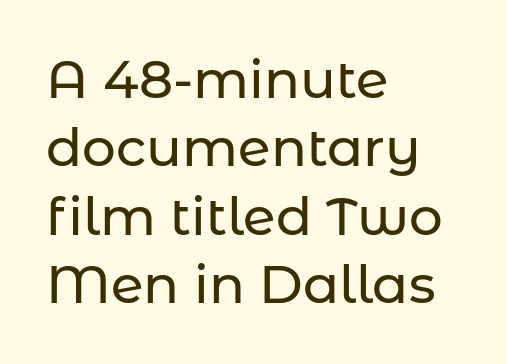
{"serif": "no", "italic": "no", "width": "normal", "stroke_contrast": "low", "x_height": "medium", "monospaced": "no", "underline": "no", "align": "left", "line_spacing": "normal", "line_spacing_ratio": 1.29, "letter_spacing": "normal", "letter_spacing_em": 0.0, "glyph_px": 53}
